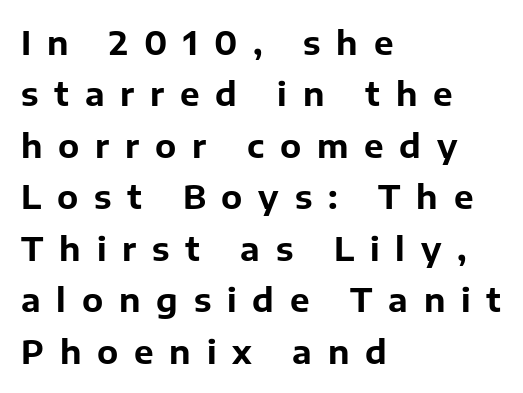
{"serif": "no", "italic": "no", "bold": "yes", "weight": "bold", "width": "normal", "stroke_contrast": "low", "x_height": "medium", "monospaced": "no", "underline": "no", "align": "left", "line_spacing": "normal", "line_spacing_ratio": 1.56, "letter_spacing": "wide", "letter_spacing_em": 0.48, "glyph_px": 33}
